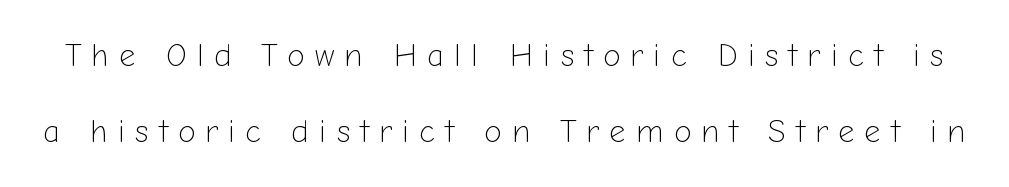
The image shows 32 px light sans-serif type, upright; set loose line spacing (2.37x), unusually wide letter spacing (+0.31 em), not underlined; low stroke contrast and a medium x-height.
